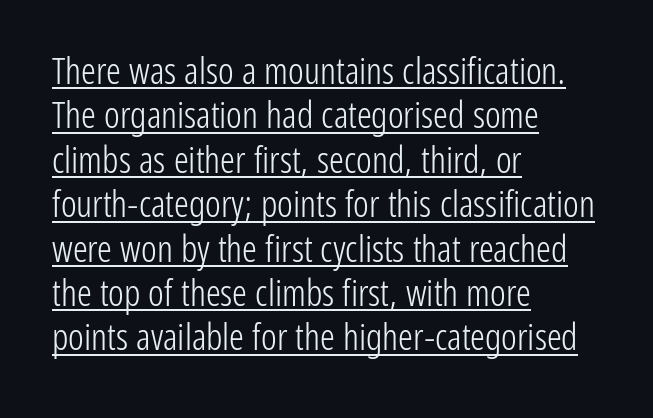
{"serif": "no", "italic": "no", "bold": "no", "weight": "light", "width": "condensed", "stroke_contrast": "low", "x_height": "medium", "monospaced": "no", "underline": "yes", "align": "left", "line_spacing_ratio": 1.2, "letter_spacing": "normal", "letter_spacing_em": 0.0, "glyph_px": 37}
